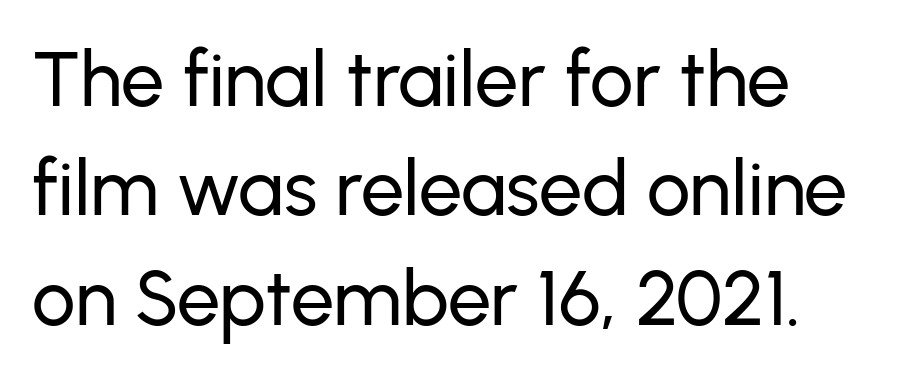
{"serif": "no", "italic": "no", "width": "normal", "stroke_contrast": "low", "x_height": "medium", "monospaced": "no", "underline": "no", "line_spacing": "normal", "line_spacing_ratio": 1.42, "letter_spacing": "normal", "letter_spacing_em": 0.0, "glyph_px": 77}
